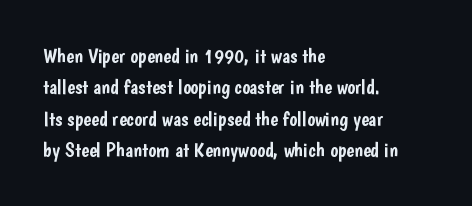
The compositor pushed each line to the left boundary. The designer left line spacing at the default. The rendering keeps characters at their native spacing. No italicization has been applied; the sample stays upright. Clear beneath every line of the passage.
